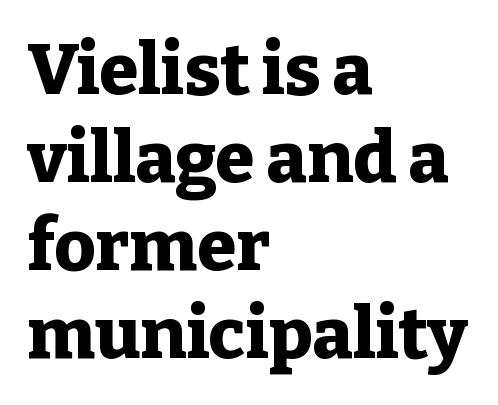
Q: Is the text bold? A: Yes.
Q: Is the text italic (slanted)? A: No, it is upright.
Q: Is the typeface a serif or a sans-serif typeface? A: Serif.
Q: Is the text underlined? A: No.
Q: How is the paragraph aligned? A: Left-aligned.
Q: Is the spacing between letters normal or unusually wide? A: Normal.
Q: Width (condensed, normal, or wide)? A: Normal.
Q: Stroke contrast? A: Low.
Q: x-height? A: Medium.
Q: Monospaced? A: No.
